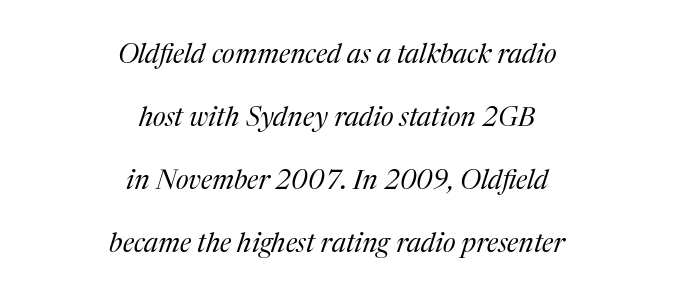
The image shows 27 px text type, italic (leaning right); set centered, loose line spacing (2.33x), normal letter spacing, not underlined.
